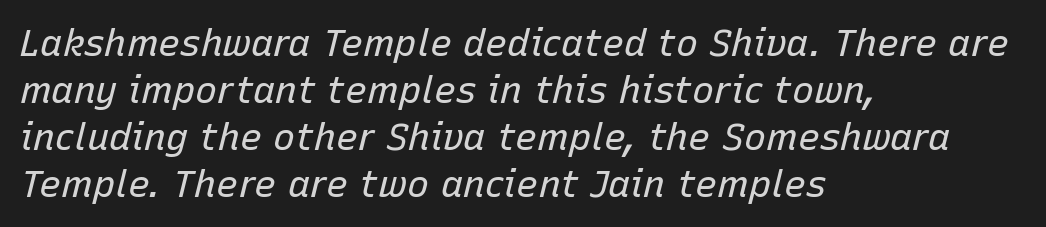
The image shows 37 px regular-weight type, italic (leaning right); set left-aligned, normal line spacing (1.27x), normal letter spacing, not underlined; low stroke contrast and a medium x-height.
